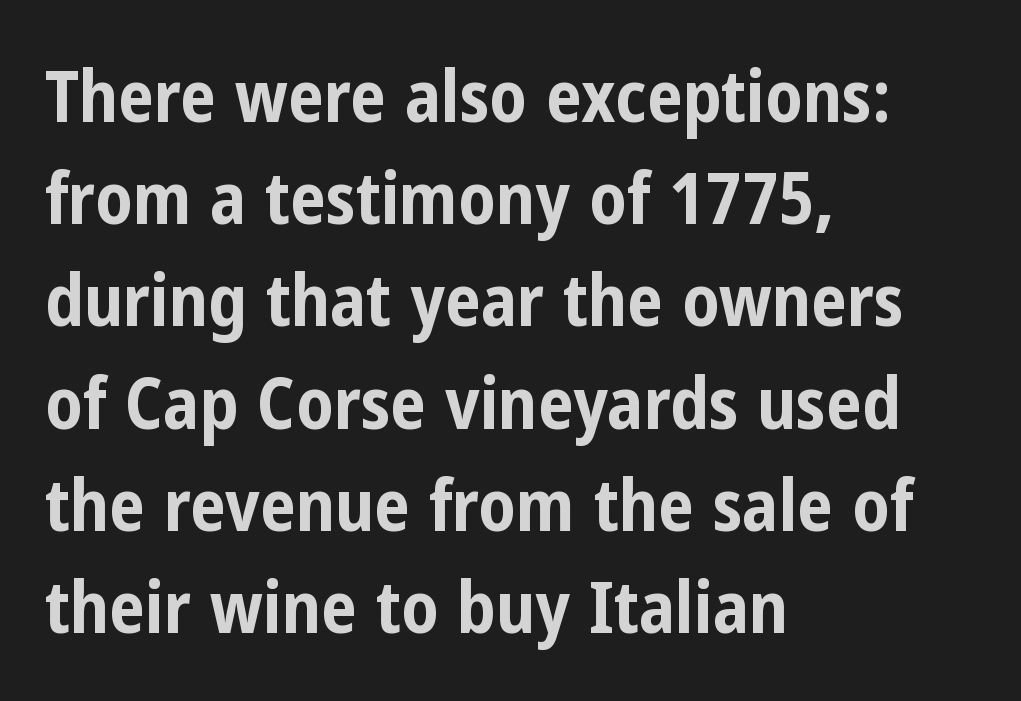
Vertically, the passage feels balanced, rows spaced as you'd expect. Default kerning and tracking; the words read as compact shapes. Serifs: no, the terminals of the letterforms are clean. Only glyphs here, with clear space below each row. Rendered with straight, roman letterforms.
